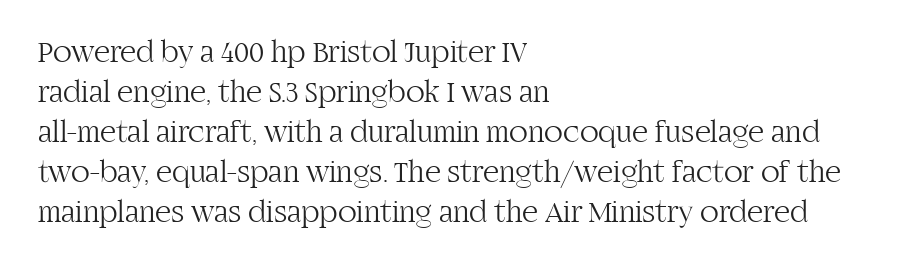
Q: Is the text bold? A: No.
Q: Is the text italic (slanted)? A: No, it is upright.
Q: Is the typeface a serif or a sans-serif typeface? A: Serif.
Q: Is the text underlined? A: No.
Q: How is the paragraph aligned? A: Left-aligned.
Q: Is the spacing between letters normal or unusually wide? A: Normal.
Q: Is the spacing between lines tight, normal or loose? A: Normal.
Q: Width (condensed, normal, or wide)? A: Normal.
Q: Stroke contrast? A: High.
Q: x-height? A: Large.
Q: Monospaced? A: No.
